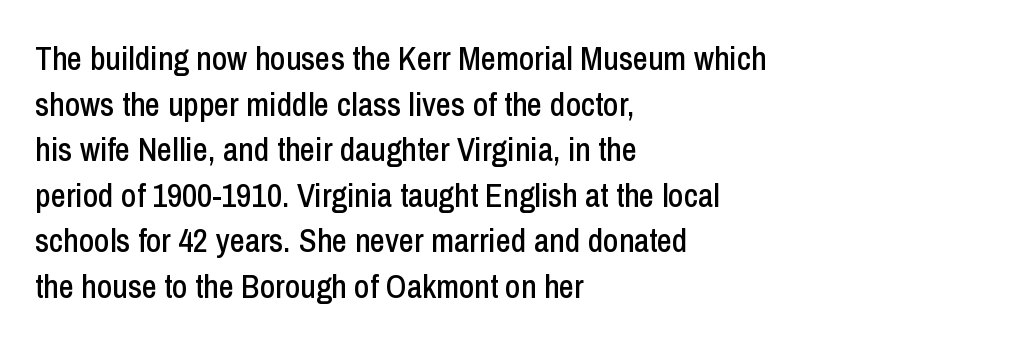
Q: Is the text italic (slanted)? A: No, it is upright.
Q: Is the typeface a serif or a sans-serif typeface? A: Sans-serif.
Q: Is the text underlined? A: No.
Q: How is the paragraph aligned? A: Left-aligned.
Q: Is the spacing between letters normal or unusually wide? A: Normal.
Q: Is the spacing between lines tight, normal or loose? A: Normal.
Q: Width (condensed, normal, or wide)? A: Condensed.
Q: Stroke contrast? A: Low.
Q: x-height? A: Medium.
Q: Monospaced? A: No.
